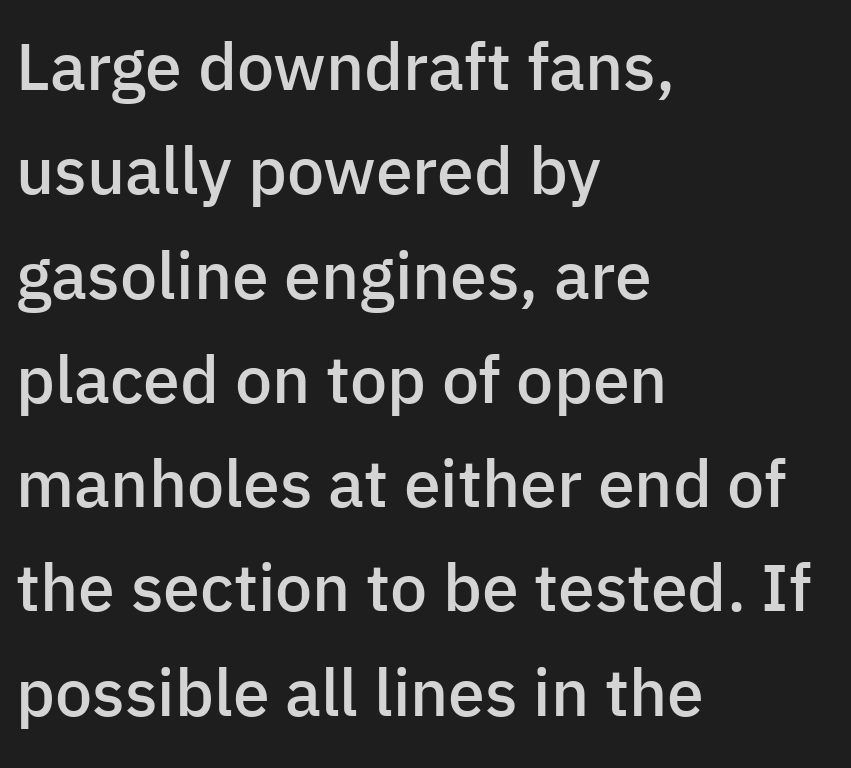
Q: Is the text bold? A: Semi-bold.
Q: Is the text italic (slanted)? A: No, it is upright.
Q: Is the typeface a serif or a sans-serif typeface? A: Sans-serif.
Q: Is the text underlined? A: No.
Q: How is the paragraph aligned? A: Left-aligned.
Q: Is the spacing between letters normal or unusually wide? A: Normal.
Q: Is the spacing between lines tight, normal or loose? A: Normal.
Q: Width (condensed, normal, or wide)? A: Normal.
Q: Stroke contrast? A: Low.
Q: x-height? A: Medium.
Q: Monospaced? A: No.
